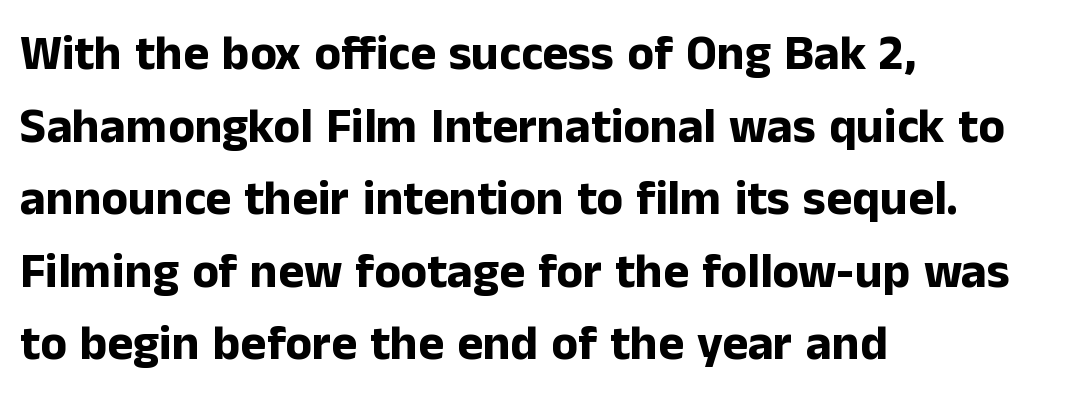
{"serif": "no", "italic": "no", "bold": "yes", "weight": "bold", "width": "normal", "stroke_contrast": "low", "x_height": "medium", "monospaced": "no", "underline": "no", "align": "left", "line_spacing": "normal", "line_spacing_ratio": 1.48, "letter_spacing": "normal", "letter_spacing_em": 0.0, "glyph_px": 49}
